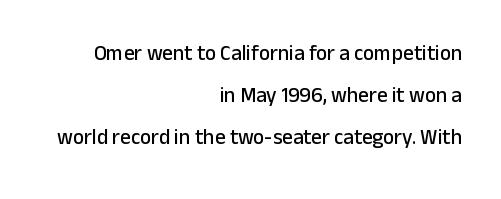
Each row of text sits above clean, open space. Quick note: interline space is abundant. These lines were composed using upright roman letters. Letter spacing: default. These lines stack with their right ends in a neat column.
